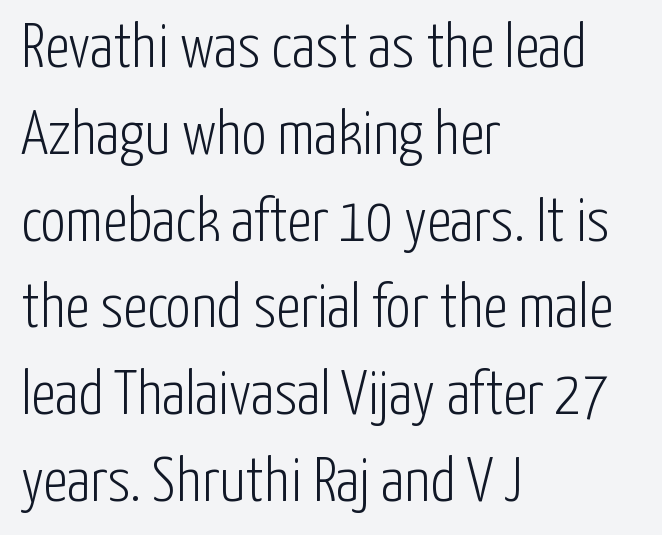
{"serif": "no", "italic": "no", "bold": "no", "weight": "light", "width": "condensed", "stroke_contrast": "low", "x_height": "medium", "monospaced": "no", "underline": "no", "align": "left", "line_spacing": "normal", "line_spacing_ratio": 1.4, "letter_spacing": "normal", "letter_spacing_em": 0.0, "glyph_px": 62}
